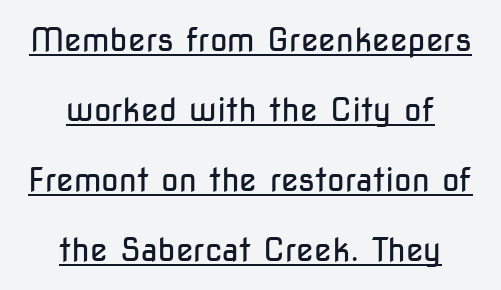
The type sits square on the baseline with zero lean. Reading down the block, each line starts at a different indent, mirrored at its end. The passage shown is underscored from start to finish. The letters look calm and open, with moderate or lighter stems. Each new line begins a long way beneath the previous one. This rendering employs a face without finishing strokes, i.e., a sans-serif.
